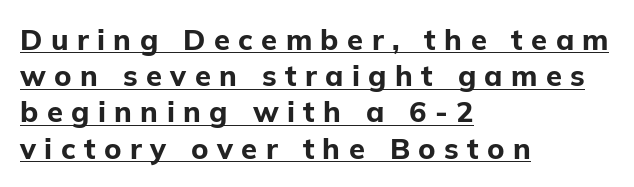
The image shows 29 px bold sans-serif type, upright; set left-aligned, normal line spacing (1.25x), unusually wide letter spacing (+0.29 em), underlined; low stroke contrast and a medium x-height.
